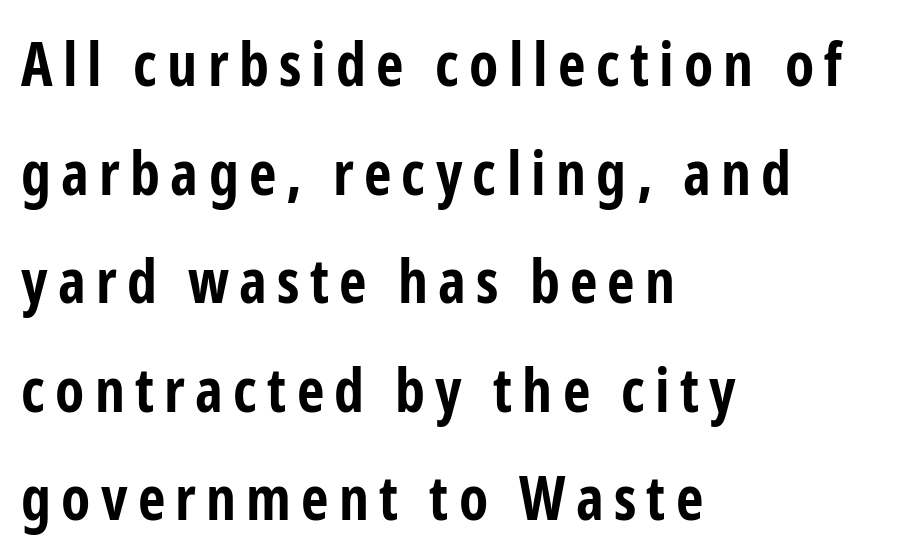
{"serif": "no", "italic": "no", "bold": "yes", "weight": "bold", "width": "condensed", "stroke_contrast": "low", "x_height": "medium", "monospaced": "no", "underline": "no", "align": "left", "line_spacing_ratio": 1.81, "glyph_px": 60}
